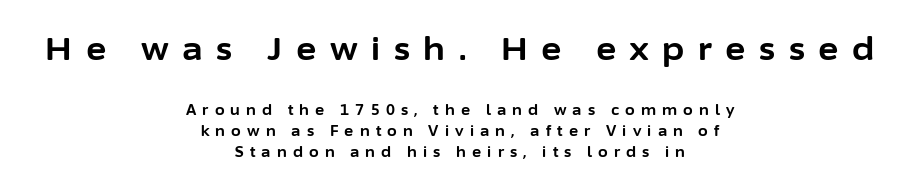
The axis of the letterforms is exactly vertical. Top chunk: large. Bottom chunk: small. Is there much room between lines? A standard amount, neither cramped nor airy. The tracking jumps out immediately: characters are airy and widely separated.
